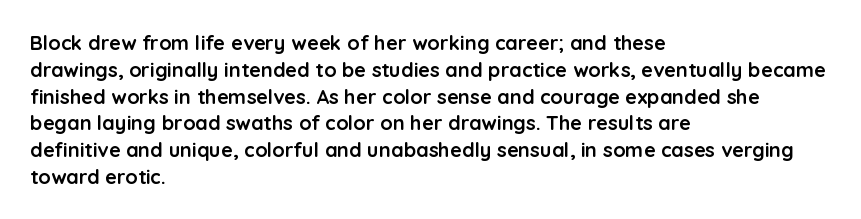
Q: Is the text bold? A: Yes.
Q: Is the text italic (slanted)? A: No, it is upright.
Q: Is the text underlined? A: No.
Q: How is the paragraph aligned? A: Left-aligned.
Q: Is the spacing between letters normal or unusually wide? A: Normal.
Q: Is the spacing between lines tight, normal or loose? A: Normal.
